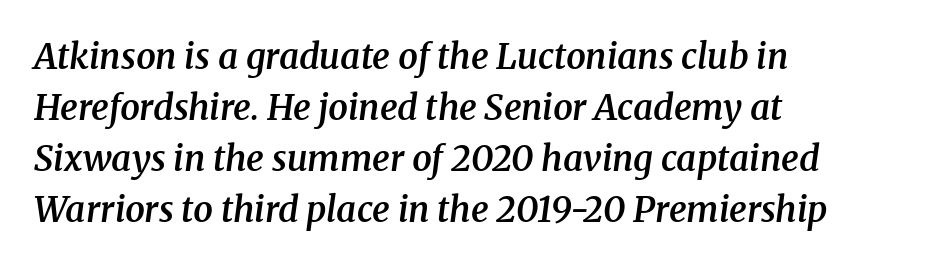
{"serif": "yes", "italic": "yes", "lean": "right", "slant_degrees": 8, "bold": "semi", "weight": "semibold", "width": "normal", "stroke_contrast": "medium", "x_height": "medium", "monospaced": "no", "underline": "no", "align": "left", "line_spacing": "normal", "line_spacing_ratio": 1.46, "letter_spacing": "normal", "letter_spacing_em": 0.0, "glyph_px": 35}
